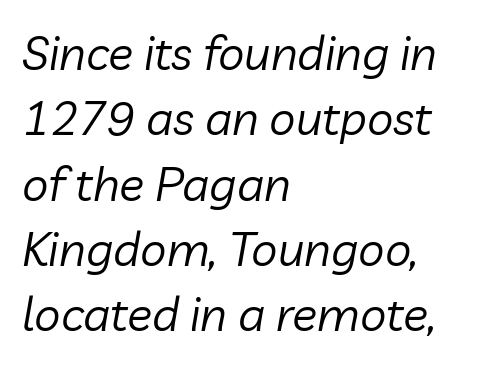
{"italic": "yes", "lean": "right", "slant_degrees": 10, "bold": "no", "weight": "regular", "width": "normal", "stroke_contrast": "low", "x_height": "medium", "monospaced": "no", "underline": "no", "align": "left", "line_spacing": "normal", "line_spacing_ratio": 1.39, "letter_spacing": "normal", "letter_spacing_em": 0.0, "glyph_px": 47}
